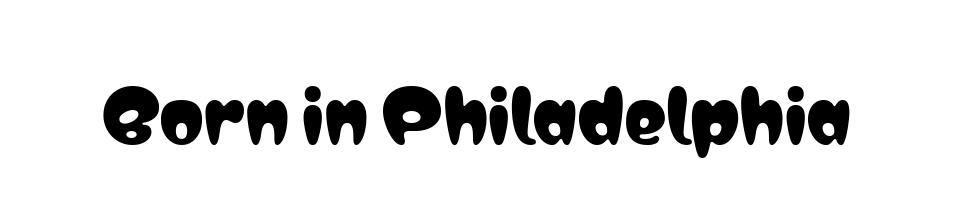
The face used here is proportionally spaced, like ordinary book or web type. This rendering leaves character spacing at its baseline value. Lines of text with bare space underneath. A roman cut, with each character standing at attention.
